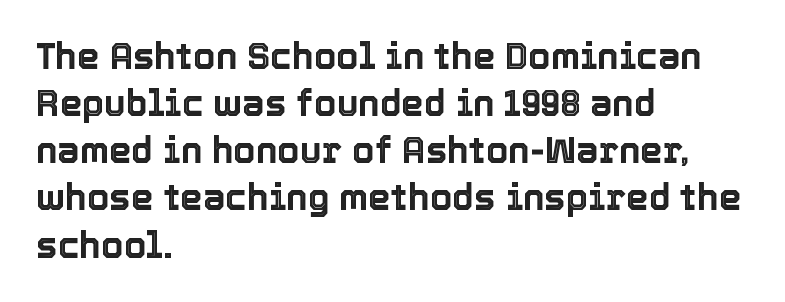
{"italic": "no", "width": "normal", "x_height": "medium", "monospaced": "no", "underline": "no", "align": "left", "line_spacing": "normal", "line_spacing_ratio": 1.31, "letter_spacing": "normal", "letter_spacing_em": 0.0, "glyph_px": 36}
